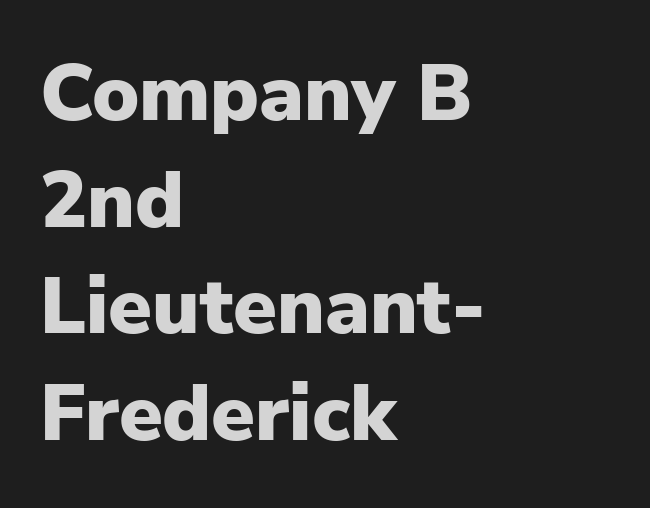
The lines in this sample share a left origin and differ only in where they stop. Spacing between characters is what you'd get straight out of the box. Reading down the column, the eye jumps a familiar distance to each next line. Proportional: the letters do not fall into vertical columns. Nobody drew a line under any word here.
